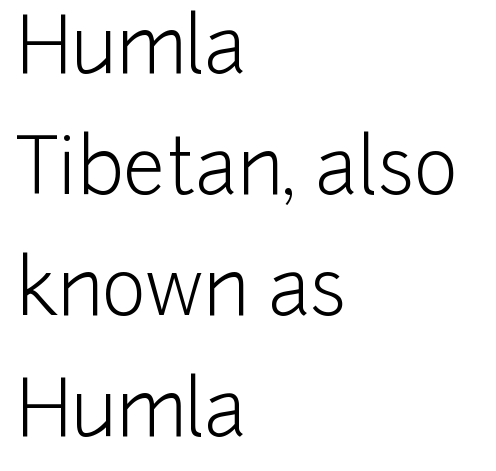
Where is the straight margin? On the left. Unbolded letterforms with no extra heft. Examine the stroke ends and you'll find no serifs. Any mark beneath the type? The region is blank.
